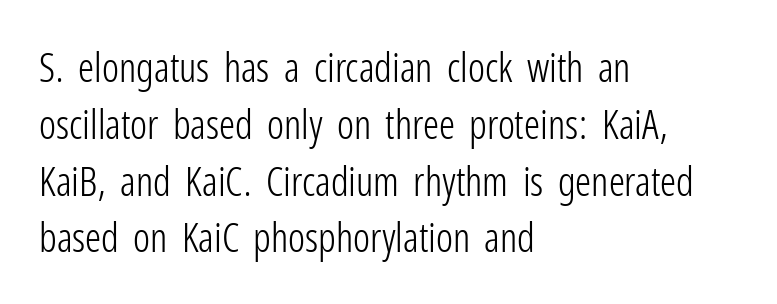
{"serif": "no", "italic": "no", "bold": "no", "weight": "light", "width": "condensed", "stroke_contrast": "low", "x_height": "medium", "monospaced": "no", "underline": "no", "align": "left", "line_spacing": "normal", "line_spacing_ratio": 1.42, "letter_spacing": "normal", "letter_spacing_em": 0.0, "glyph_px": 40}
